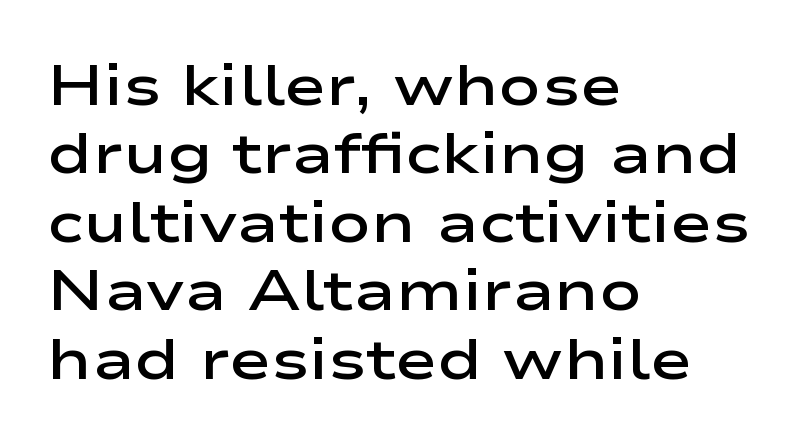
{"serif": "no", "italic": "no", "bold": "semi", "weight": "semibold", "width": "wide", "stroke_contrast": "low", "x_height": "medium", "monospaced": "no", "underline": "no", "align": "left", "line_spacing_ratio": 1.2, "letter_spacing": "normal", "letter_spacing_em": 0.0, "glyph_px": 57}
